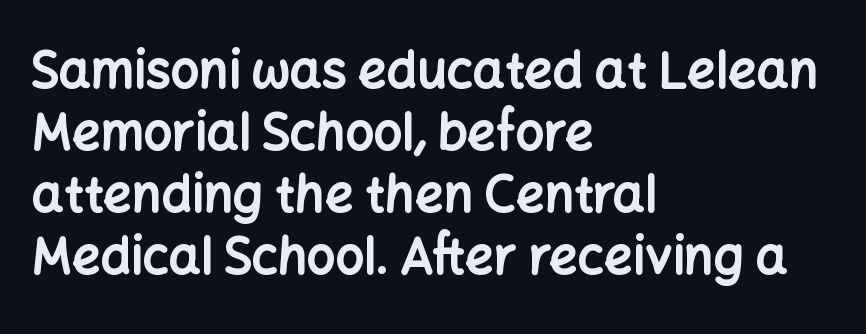
The image shows 50 px bold sans-serif type, upright; set left-aligned, line spacing 1.24x, normal letter spacing, not underlined; low stroke contrast and a medium x-height.
